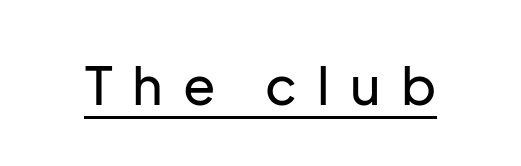
{"serif": "no", "italic": "no", "width": "normal", "stroke_contrast": "low", "x_height": "medium", "monospaced": "no", "underline": "yes", "letter_spacing": "wide", "letter_spacing_em": 0.38, "glyph_px": 53}
